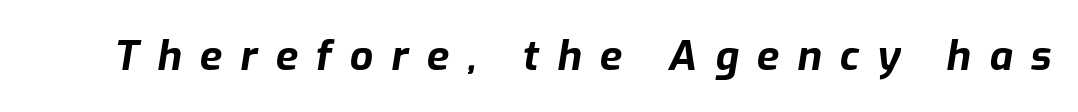
{"italic": "yes", "lean": "right", "slant_degrees": 9, "bold": "yes", "weight": "bold", "width": "normal", "stroke_contrast": "low", "x_height": "medium", "monospaced": "no", "underline": "no", "letter_spacing": "wide", "letter_spacing_em": 0.44, "glyph_px": 41}
